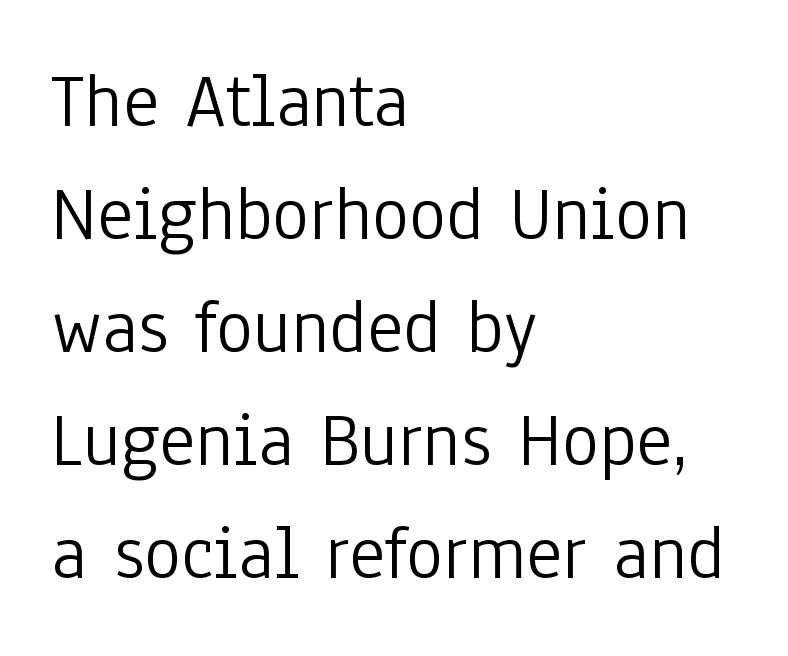
The image shows 78 px light, condensed sans-serif type, upright; set left-aligned, normal line spacing (1.45x), normal letter spacing, not underlined; low stroke contrast and a medium x-height.
